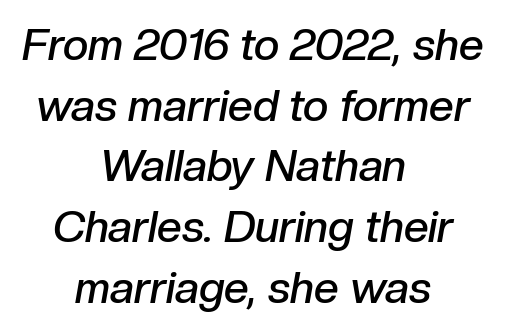
The image shows 44 px semibold type, italic (leaning right); set centered, normal line spacing (1.38x), normal letter spacing, not underlined; low stroke contrast and a medium x-height.
